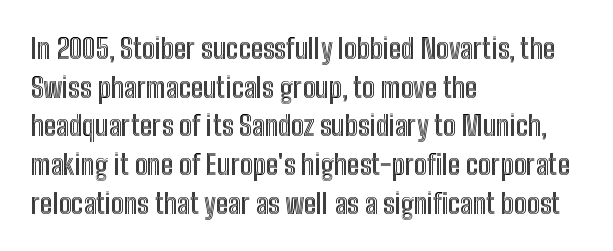
{"italic": "no", "width": "condensed", "x_height": "medium", "monospaced": "no", "underline": "no", "align": "left", "line_spacing": "normal", "line_spacing_ratio": 1.38, "letter_spacing": "normal", "letter_spacing_em": 0.0, "glyph_px": 28}
